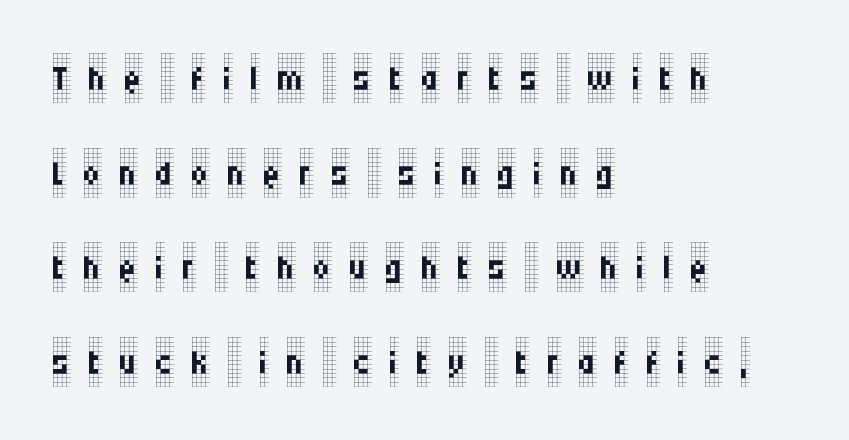
The image shows 49 px regular-weight, condensed serif type, upright; set left-aligned, loose line spacing (1.93x), unusually wide letter spacing (+0.37 em), not underlined; low stroke contrast and a large x-height.
